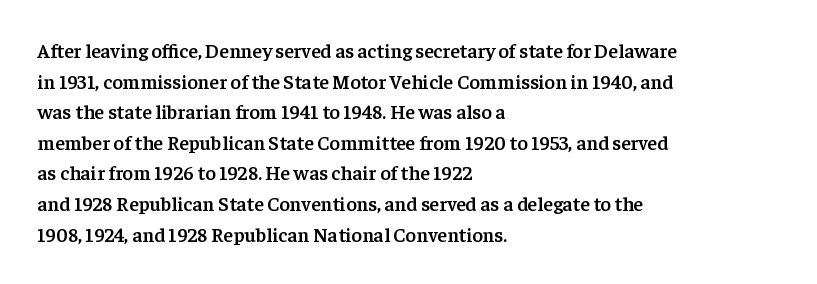
The image shows 20 px text type, upright; set left-aligned, normal line spacing (1.53x), normal letter spacing, not underlined.
